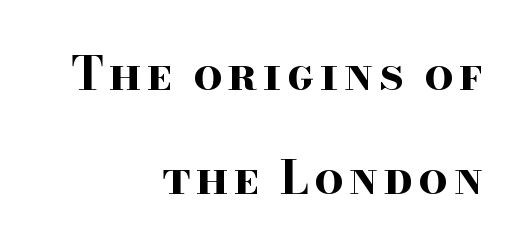
Q: Is the text bold? A: Yes.
Q: Is the text italic (slanted)? A: No, it is upright.
Q: Is the typeface a serif or a sans-serif typeface? A: Serif.
Q: Is the text underlined? A: No.
Q: How is the paragraph aligned? A: Right-aligned.
Q: Is the spacing between lines tight, normal or loose? A: Loose.
Q: Width (condensed, normal, or wide)? A: Wide.
Q: Stroke contrast? A: High.
Q: x-height? A: Small.
Q: Monospaced? A: No.
